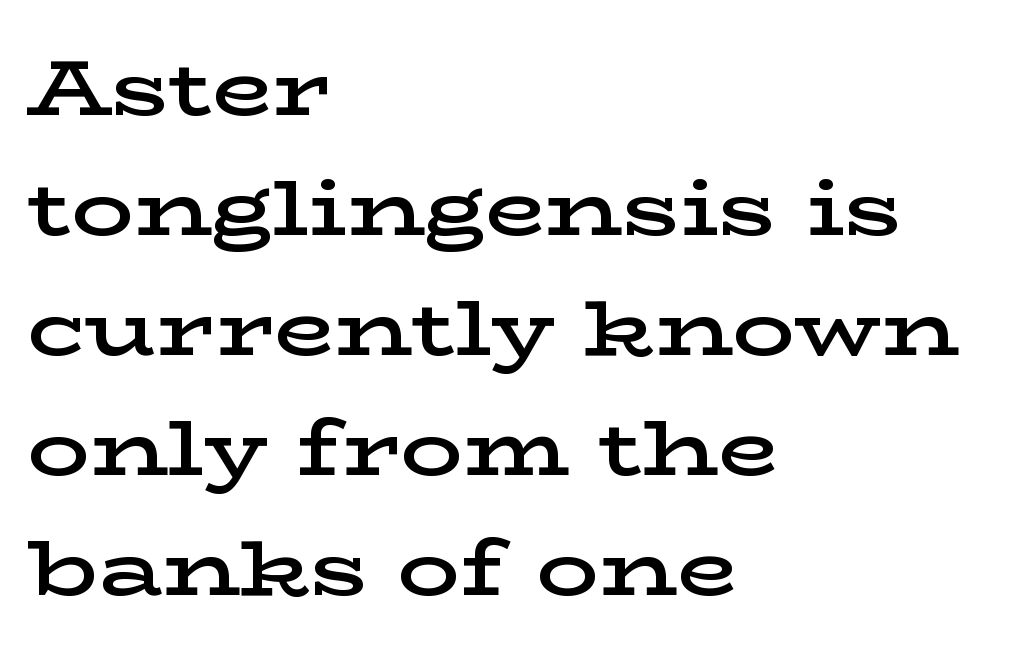
The image shows 78 px semibold, wide serif type, upright; set left-aligned, normal line spacing (1.54x), normal letter spacing, not underlined; low stroke contrast and a medium x-height.
